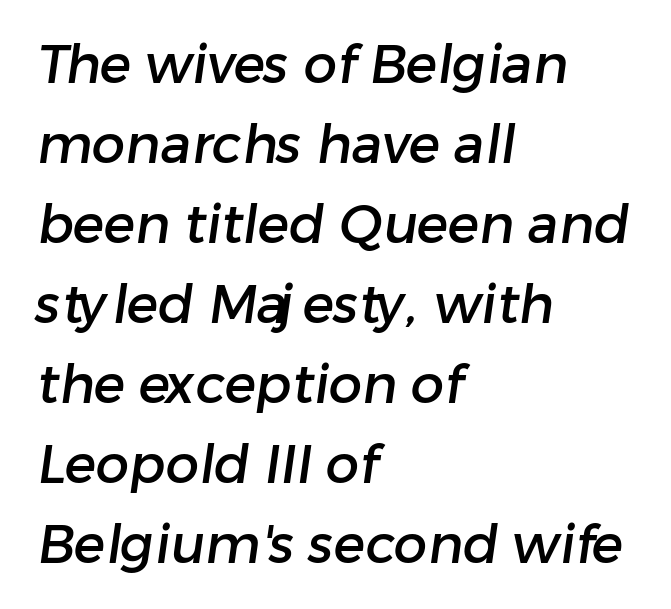
{"serif": "no", "width": "normal", "stroke_contrast": "low", "x_height": "medium", "monospaced": "no", "underline": "no", "align": "left", "line_spacing": "normal", "line_spacing_ratio": 1.51, "letter_spacing": "normal", "letter_spacing_em": 0.0, "glyph_px": 53}
